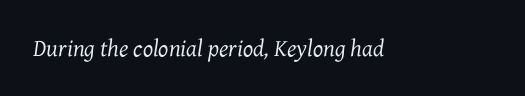
{"italic": "yes", "lean": "right", "slant_degrees": 7, "bold": "no", "underline": "no", "letter_spacing": "normal", "letter_spacing_em": 0.0, "glyph_px": 24}
